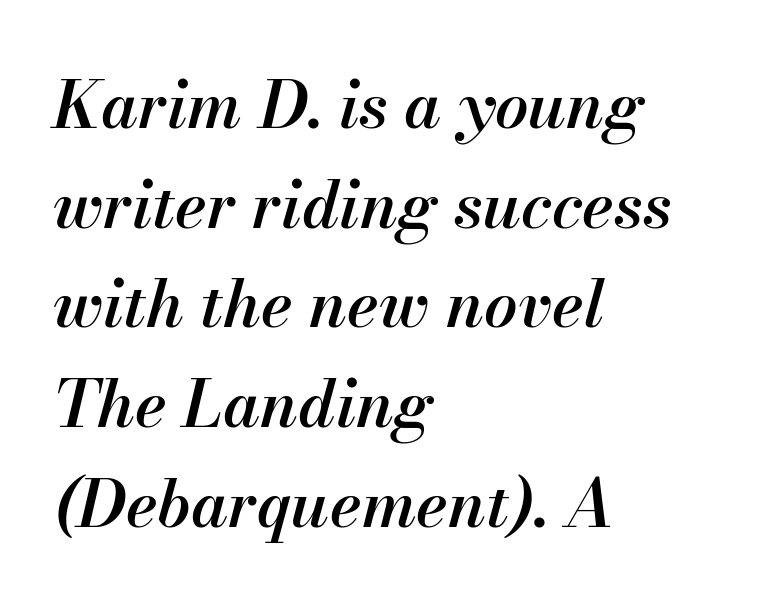
Q: Is the text bold? A: Semi-bold.
Q: Is the text italic (slanted)? A: Yes, it leans right by about 13 degrees.
Q: Is the text underlined? A: No.
Q: How is the paragraph aligned? A: Left-aligned.
Q: Is the spacing between letters normal or unusually wide? A: Normal.
Q: Is the spacing between lines tight, normal or loose? A: Normal.
Q: Width (condensed, normal, or wide)? A: Normal.
Q: Stroke contrast? A: Medium.
Q: x-height? A: Small.
Q: Monospaced? A: No.
